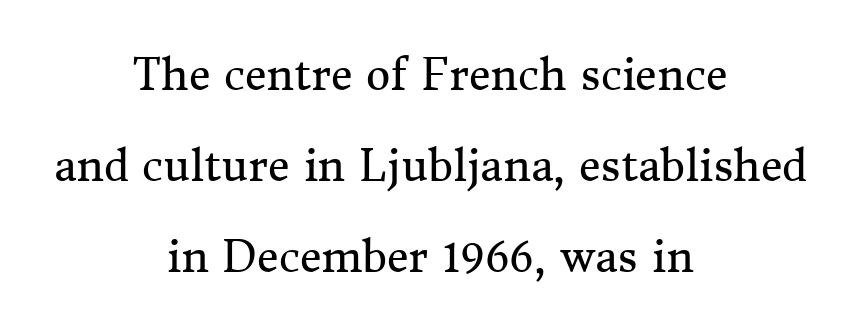
{"serif": "yes", "italic": "no", "bold": "no", "weight": "regular", "width": "normal", "stroke_contrast": "medium", "x_height": "medium", "monospaced": "no", "underline": "no", "align": "center", "line_spacing": "loose", "line_spacing_ratio": 2.17, "letter_spacing": "normal", "letter_spacing_em": 0.0, "glyph_px": 42}
